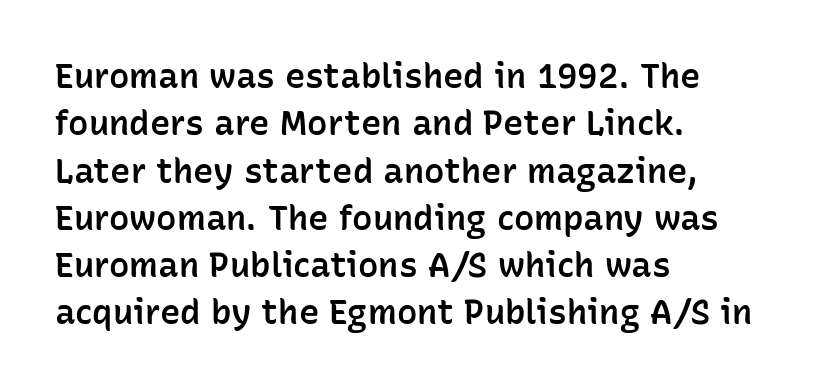
Letters rest on an invisible, unmarked baseline. Line beginnings align vertically; line endings do not. Regarding leading, the lines here are spaced in the standard way. On the weight axis this lands at semibold, roughly 600. Glyph-to-glyph distance matches everyday printed text. The face used here is a sans, in the tradition of grotesques and geometrics.
